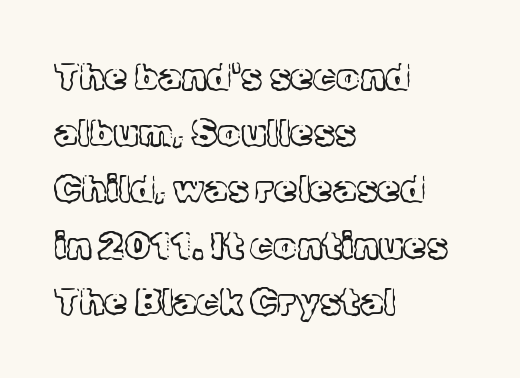
Stems and bowls with no extra thickness — not bold. Italic? Not at all — the glyphs are vertical. What's the leading like? Ordinary, nothing unusual. The space directly below the letters is spotless. The lines are quadded left.
